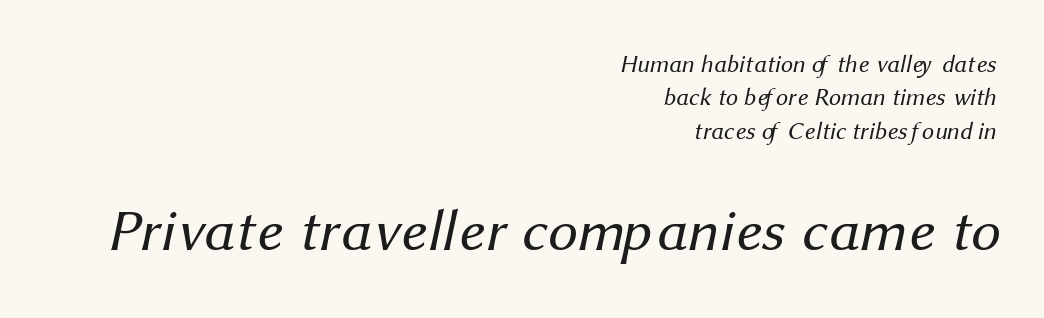
The image shows 59 px regular-weight sans-serif type; set right-aligned, normal line spacing (1.39x), normal letter spacing, not underlined; the second (bottom) block is 2.46x larger; medium stroke contrast and a medium x-height.
